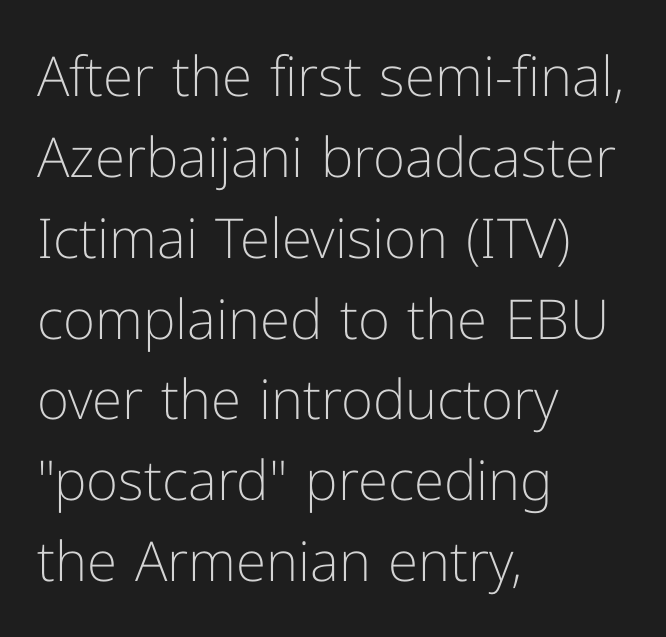
{"serif": "no", "italic": "no", "bold": "no", "weight": "light", "width": "normal", "stroke_contrast": "low", "x_height": "medium", "monospaced": "no", "underline": "no", "align": "left", "line_spacing": "normal", "line_spacing_ratio": 1.47, "letter_spacing": "normal", "letter_spacing_em": 0.0, "glyph_px": 55}
